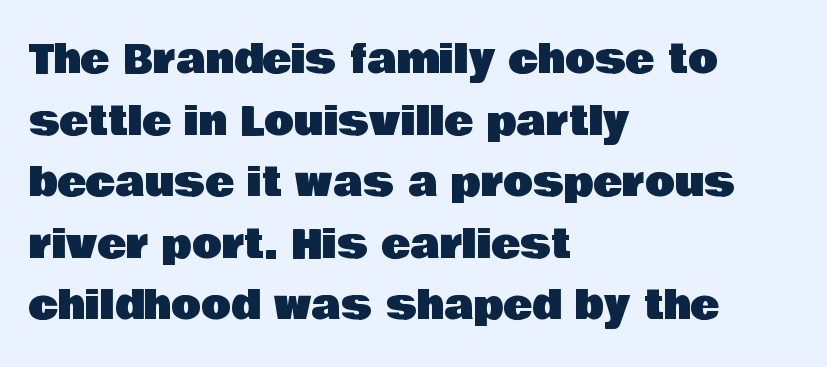
A typesetter would call this leading conventional body-copy spacing. Spacing between characters is what you'd get straight out of the box. Here the designer chose a conventional face with non-uniform glyph widths. A clean baseline with only descenders dipping below it. Italic? Not at all — the glyphs are vertical. Each line starts at the same left margin while the right side varies.
